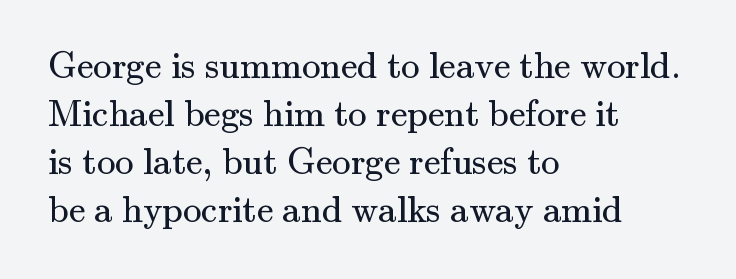
Designer's note — italics off, roman on. A quiet, ordinary-to-light weight characterises the typeface. Think of a printed novel: that variable character pitch is what you see here. The typeface chosen for these lines features serifs.
